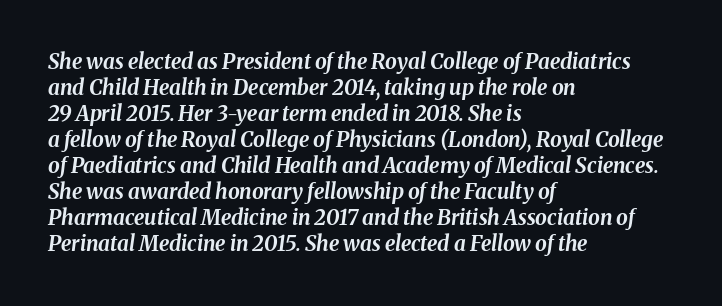
{"italic": "yes", "lean": "right", "slant_degrees": 8, "bold": "yes", "underline": "no", "align": "left", "line_spacing_ratio": 1.24, "letter_spacing": "normal", "letter_spacing_em": 0.0, "glyph_px": 21}
